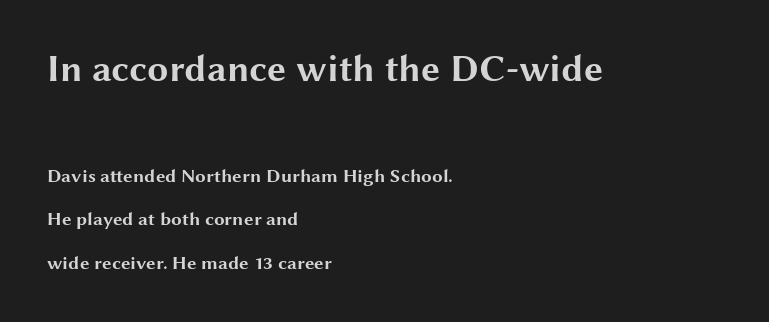
Descenders hang freely into open space. The letters advance in unequal steps, a hallmark of proportional type. Is the type bold? Yes — the strokes are clearly thick and heavy. A student would notice the top passage is typeset larger than what follows.
